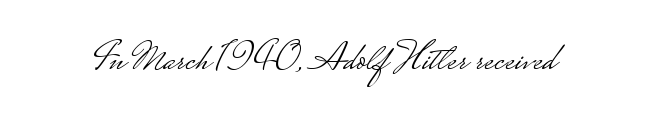
{"serif": "no", "bold": "no", "weight": "light", "width": "wide", "stroke_contrast": "low", "monospaced": "no", "underline": "no", "letter_spacing": "normal", "letter_spacing_em": 0.0, "glyph_px": 41}
